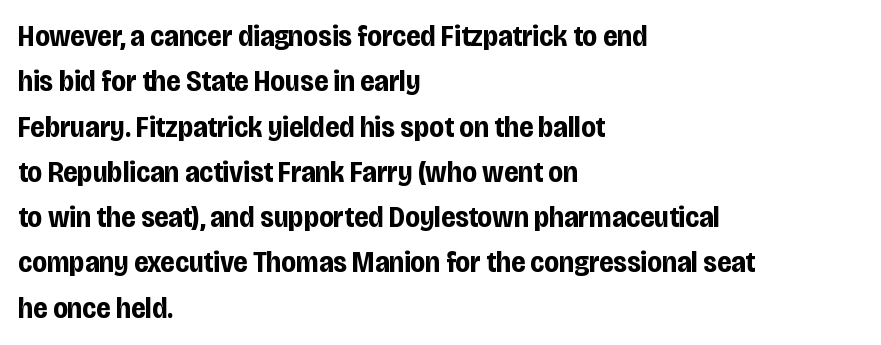
Q: Is the text bold? A: Yes.
Q: Is the text italic (slanted)? A: No, it is upright.
Q: Is the typeface a serif or a sans-serif typeface? A: Sans-serif.
Q: Is the text underlined? A: No.
Q: How is the paragraph aligned? A: Left-aligned.
Q: Is the spacing between letters normal or unusually wide? A: Normal.
Q: Is the spacing between lines tight, normal or loose? A: Normal.
Q: Width (condensed, normal, or wide)? A: Condensed.
Q: Stroke contrast? A: Low.
Q: x-height? A: Large.
Q: Monospaced? A: No.
